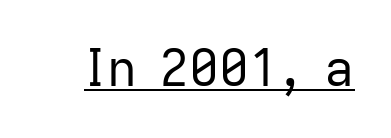
Q: Is the text bold? A: No.
Q: Is the text italic (slanted)? A: No, it is upright.
Q: Is the typeface a serif or a sans-serif typeface? A: Sans-serif.
Q: Is the text underlined? A: Yes.
Q: Is the spacing between letters normal or unusually wide? A: Normal.
Q: Width (condensed, normal, or wide)? A: Normal.
Q: Stroke contrast? A: Low.
Q: x-height? A: Medium.
Q: Monospaced? A: No.
